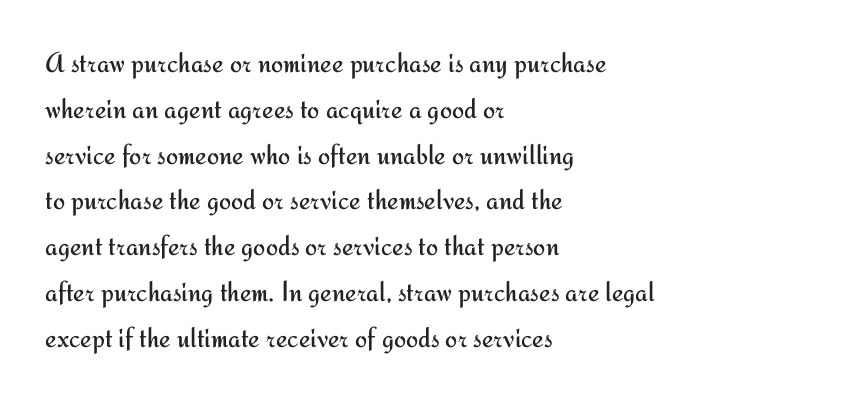
The letters stand upright; this is a roman face. Honestly, there is no underline to notice here at all. Here the designer chose a conventional face with non-uniform glyph widths. All the whitespace from short lines collects on the right. Inter-character spacing is left at the font's built-in metrics.
